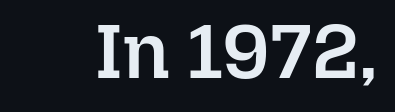
Q: Is the text bold? A: Semi-bold.
Q: Is the text italic (slanted)? A: No, it is upright.
Q: Is the text underlined? A: No.
Q: Is the spacing between letters normal or unusually wide? A: Normal.
Q: Width (condensed, normal, or wide)? A: Normal.
Q: Stroke contrast? A: Low.
Q: x-height? A: Medium.
Q: Monospaced? A: No.
